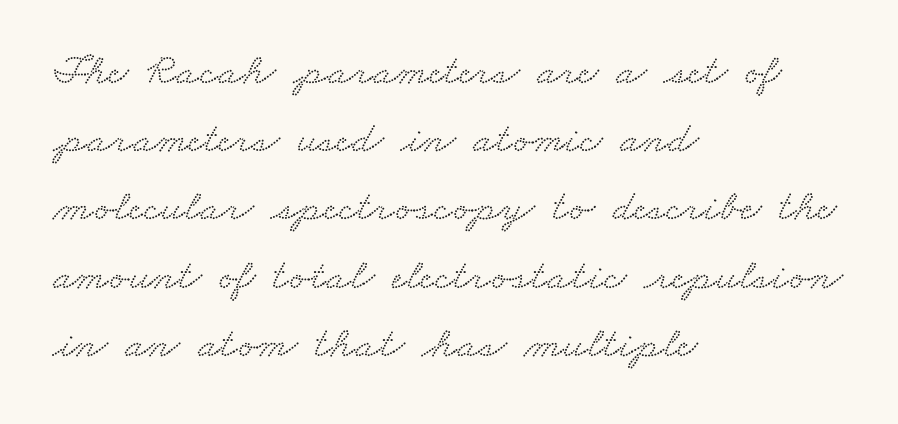
Q: Is the text underlined? A: No.
Q: How is the paragraph aligned? A: Left-aligned.
Q: Is the spacing between letters normal or unusually wide? A: Normal.
Q: Is the spacing between lines tight, normal or loose? A: Normal.
Q: Width (condensed, normal, or wide)? A: Wide.
Q: Stroke contrast? A: Low.
Q: x-height? A: Small.
Q: Monospaced? A: No.
